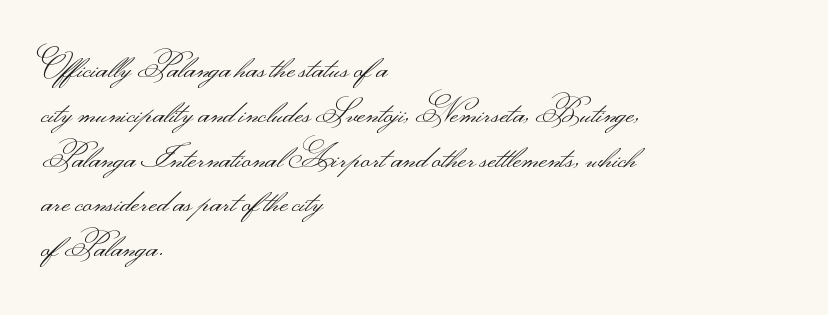
Q: Is the text bold? A: No.
Q: Is the text italic (slanted)? A: Yes.
Q: Is the typeface a serif or a sans-serif typeface? A: Sans-serif.
Q: Is the text underlined? A: No.
Q: How is the paragraph aligned? A: Left-aligned.
Q: Is the spacing between letters normal or unusually wide? A: Normal.
Q: Is the spacing between lines tight, normal or loose? A: Normal.
Q: Width (condensed, normal, or wide)? A: Wide.
Q: Stroke contrast? A: Medium.
Q: Monospaced? A: No.
